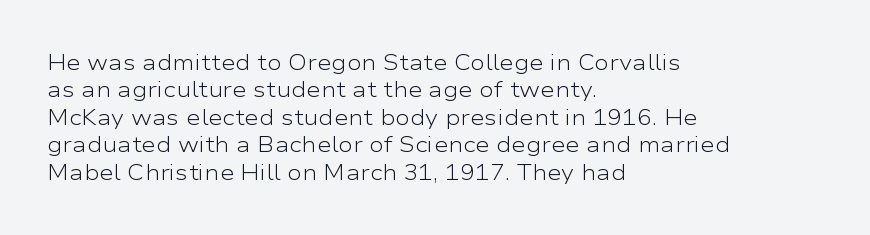
Q: Is the text bold? A: No.
Q: Is the text italic (slanted)? A: No, it is upright.
Q: Is the text underlined? A: No.
Q: How is the paragraph aligned? A: Left-aligned.
Q: Is the spacing between letters normal or unusually wide? A: Normal.
Q: Is the spacing between lines tight, normal or loose? A: Normal.
